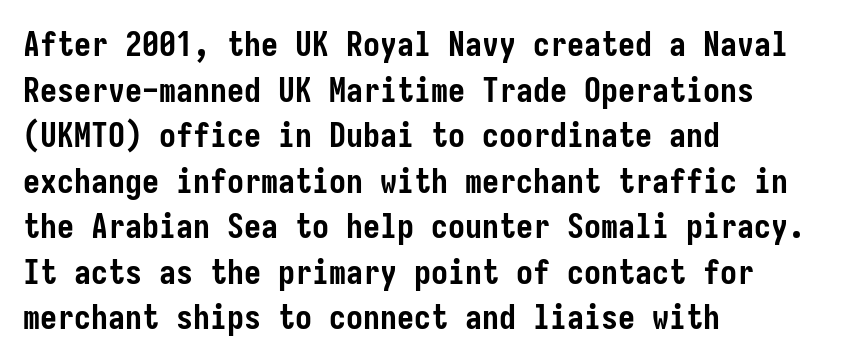
Just letters on the line, the space beneath them empty. Typographic density is high because the face is bold. The block of text has a typical density, with ordinary space between rows. Unlike a traditional serif, this face leaves its strokes unadorned. Compared with typical body copy, the letter spacing here is the same.
